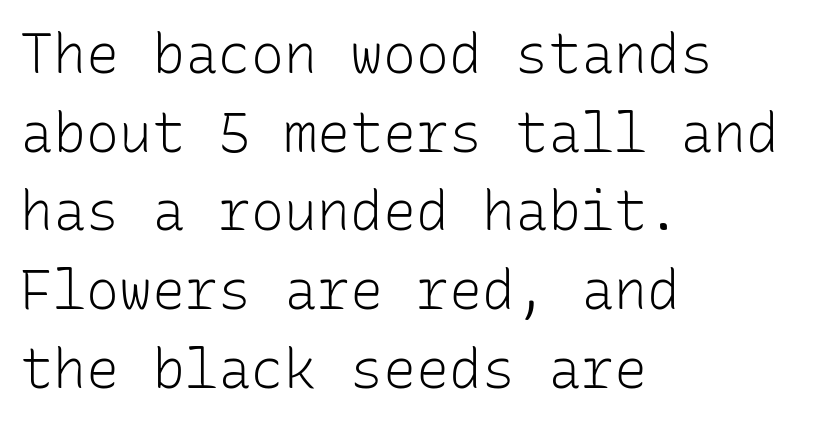
A typesetter would call this zero additional tracking. Unlike a traditional serif, this face leaves its strokes unadorned. Is this a fixed-width face? Yes — each glyph sits in an identical cell. In terms of posture, this sample is upright. The string is rendered with underlining switched off. The lines in this sample share a left origin and differ only in where they stop.
